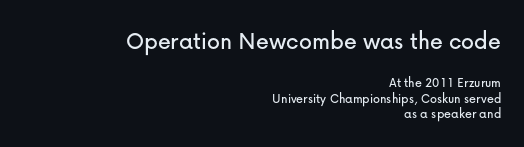
{"italic": "no", "underline": "no", "align": "right", "line_spacing": "tight", "line_spacing_ratio": 1.12, "letter_spacing": "normal", "letter_spacing_em": 0.0, "larger_block": "first", "size_ratio": 1.86, "glyph_px": 26}
